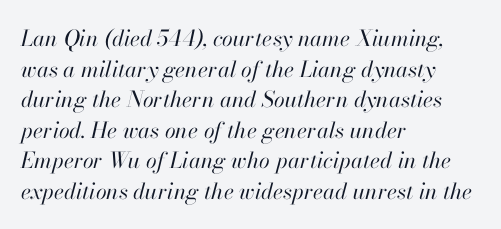
{"italic": "yes", "lean": "right", "slant_degrees": 13, "bold": "no", "underline": "no", "align": "left", "line_spacing": "normal", "line_spacing_ratio": 1.39, "letter_spacing": "normal", "letter_spacing_em": 0.0, "glyph_px": 22}
